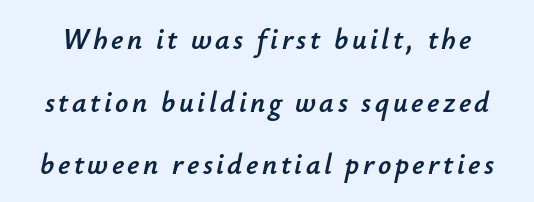
The image shows 29 px text type, italic (leaning right); set loose line spacing (2.16x), not underlined; low stroke contrast and a small x-height.
